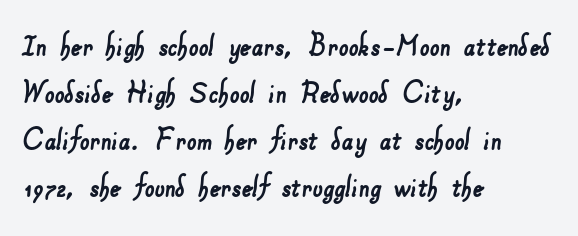
{"serif": "no", "width": "normal", "stroke_contrast": "low", "x_height": "small", "monospaced": "no", "underline": "no", "align": "left", "line_spacing": "normal", "line_spacing_ratio": 1.34, "letter_spacing": "normal", "letter_spacing_em": 0.0, "glyph_px": 35}
